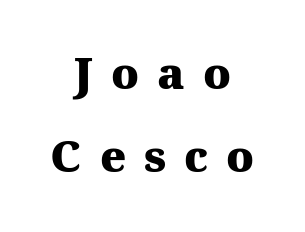
{"serif": "yes", "italic": "no", "bold": "yes", "weight": "heavy", "width": "normal", "stroke_contrast": "medium", "x_height": "medium", "monospaced": "no", "underline": "no", "align": "center", "line_spacing_ratio": 1.89, "letter_spacing": "wide", "letter_spacing_em": 0.41, "glyph_px": 44}
